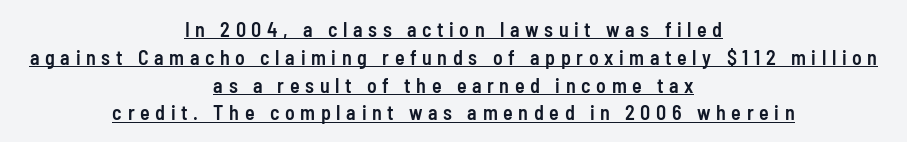
The image shows 20 px text type, upright; set centered, normal line spacing (1.39x), unusually wide letter spacing (+0.28 em), underlined.
